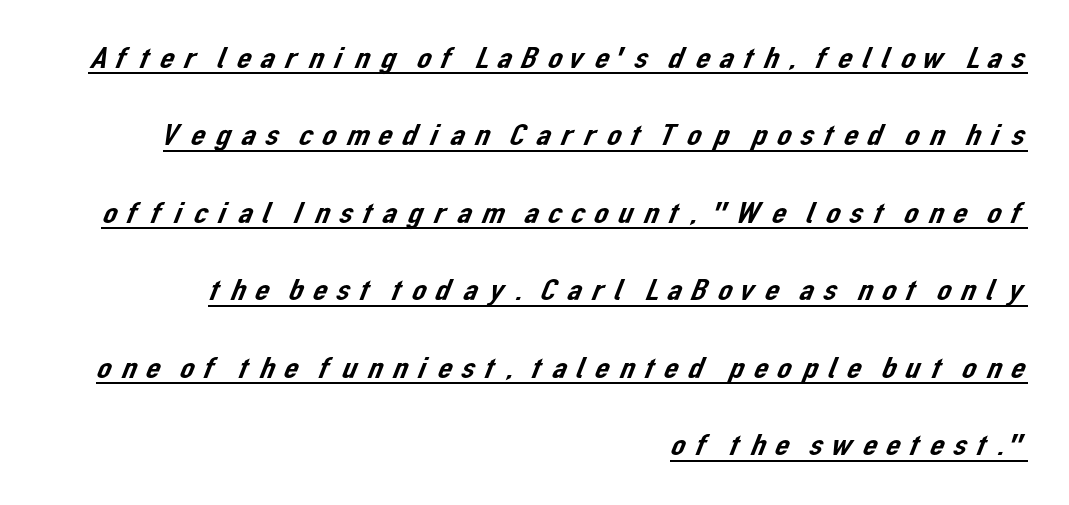
{"serif": "no", "width": "normal", "stroke_contrast": "low", "x_height": "medium", "monospaced": "no", "underline": "yes", "align": "right", "line_spacing": "loose", "line_spacing_ratio": 2.42, "glyph_px": 32}
